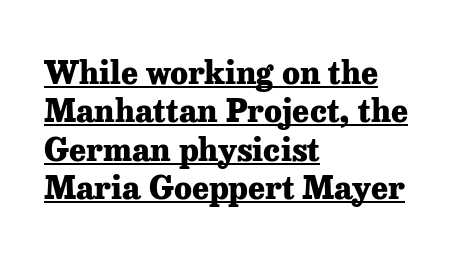
The setting favours the left margin, as ordinary paragraphs usually do. A typesetter would call this zero additional tracking. The rendering uses the underline text-decoration. Ordinary non-slanted type is in use.
